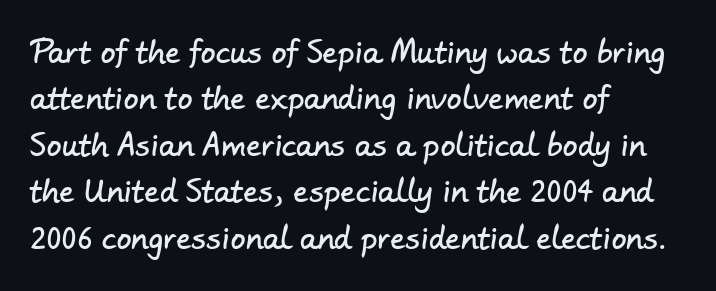
The area under the type is left untouched. The paragraph shown leans on its left margin. The text was rendered using a sans face with plain stroke endings. Tracking value appears to be zero — textbook default spacing. Reading down the column, the eye jumps a familiar distance to each next line.
